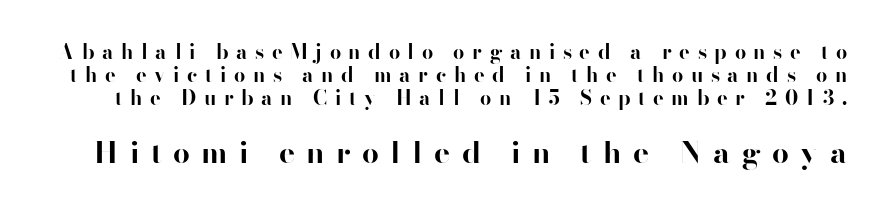
Whoever set this made the second block the dominant, larger element. Very little white space separates one row of letters from the next. Caption: expanded tracking, letters set apart. Upright lettering throughout. The specimen omits any rule beneath the text block's lines.
